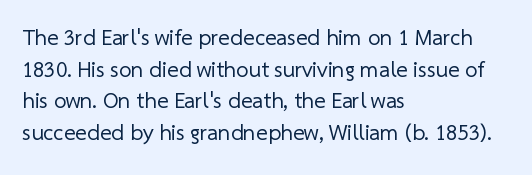
The image shows 22 px text type; set left-aligned, normal line spacing (1.44x), normal letter spacing, not underlined.
